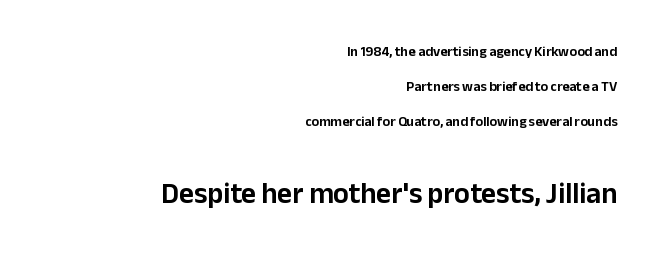
Typeset ragged left — the right edge is the straight one. Examine the stroke ends and you'll find no serifs. Summary of vertical rhythm: relaxed, with wide interline spacing. Check the space under the baseline: it is left empty.
